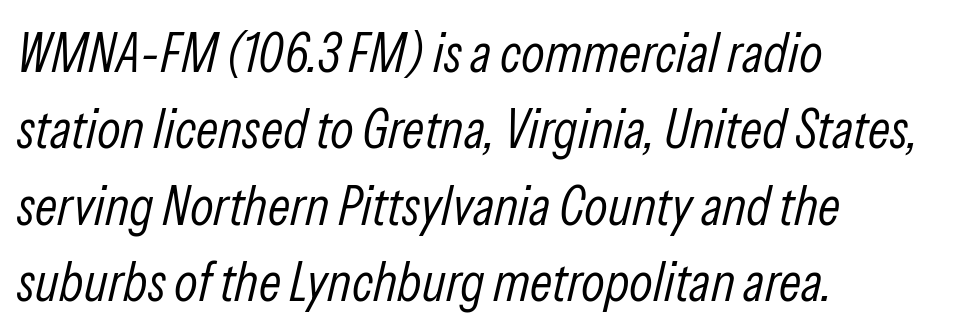
The image shows 55 px light, condensed type, italic (leaning right); set left-aligned, normal line spacing (1.39x), normal letter spacing, not underlined; low stroke contrast and a medium x-height.
